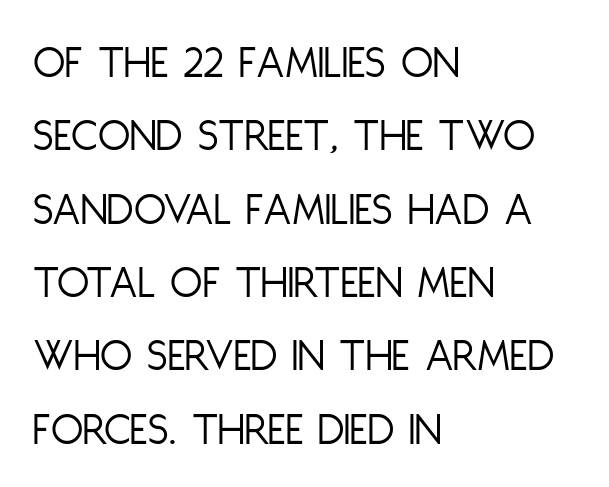
The image shows 47 px light, condensed sans-serif type, upright; set left-aligned, normal line spacing (1.56x), normal letter spacing, not underlined; low stroke contrast and a large x-height.
